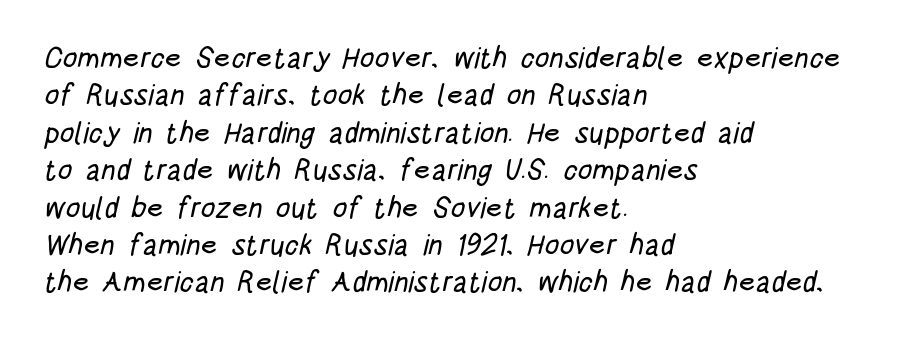
The image shows 29 px condensed sans-serif type; set left-aligned, normal line spacing (1.29x), normal letter spacing, not underlined; low stroke contrast and a large x-height.
